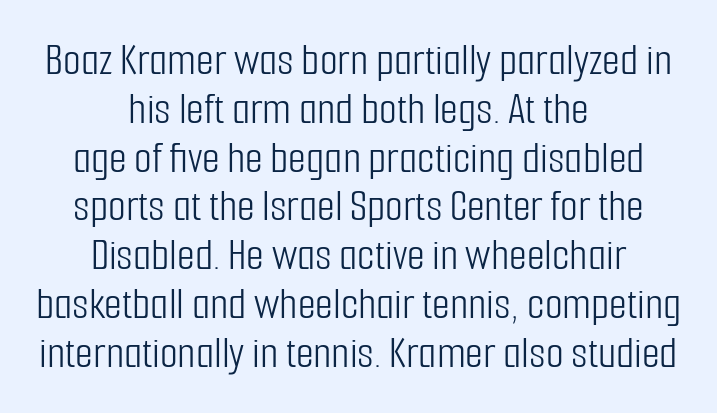
The compositor balanced each line on the midline. Style check: upright. Anything drawn beneath the words? Only blank space. What's the leading like? Squeezed, with rows nearly overlapping. No extra tracking has been applied to these lines. The letterforms sit at book weight or below.
